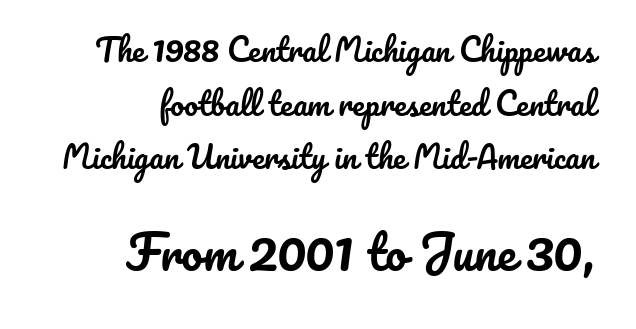
Varying glyph widths throughout — classic text-font behaviour. The emphasis by scale lands on block number two, below. The gaps between neighbouring characters are ordinary and unremarkable. The setting favours the right margin, as signatures and pull-quotes sometimes do. The foot of each line stays bare and open.
